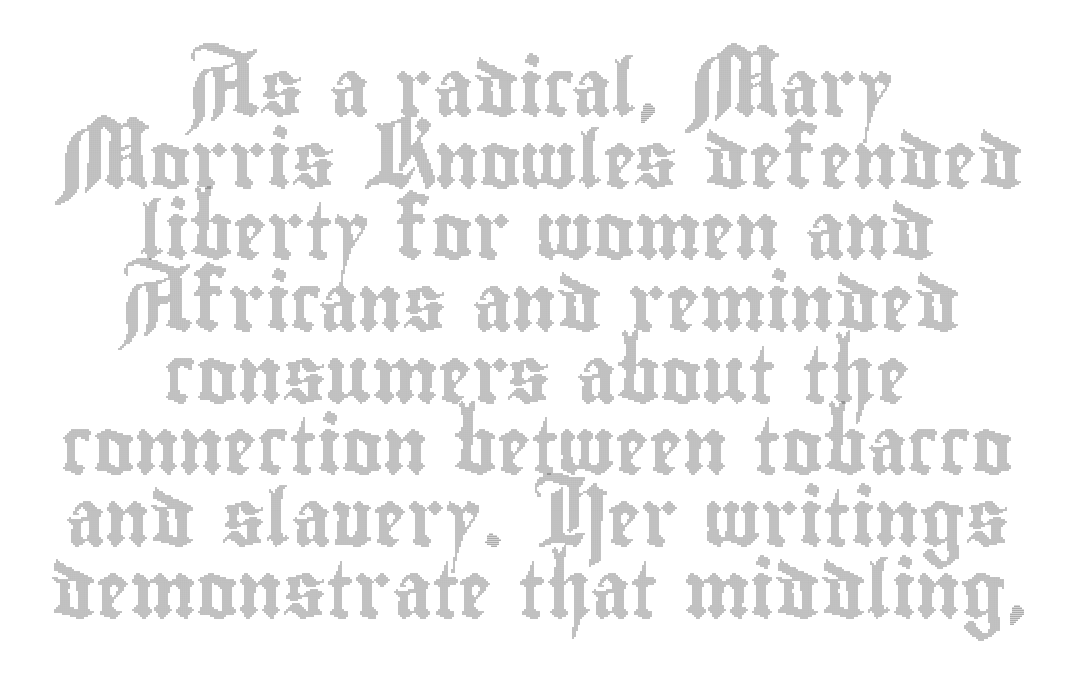
Q: Is the text italic (slanted)? A: No, it is upright.
Q: Is the text underlined? A: No.
Q: How is the paragraph aligned? A: Centered.
Q: Is the spacing between letters normal or unusually wide? A: Normal.
Q: Is the spacing between lines tight, normal or loose? A: Normal.
Q: Width (condensed, normal, or wide)? A: Condensed.
Q: x-height? A: Small.
Q: Monospaced? A: No.
